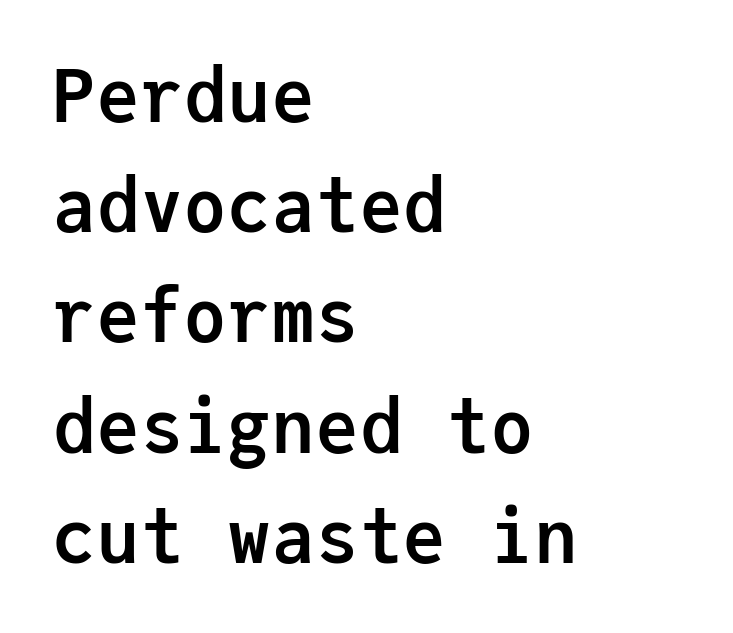
Leading: standard. This is roman type, the default non-slanted kind. If you drew a ruler down the left edge, every line would touch it. There is no visible air inserted between adjacent glyphs.
